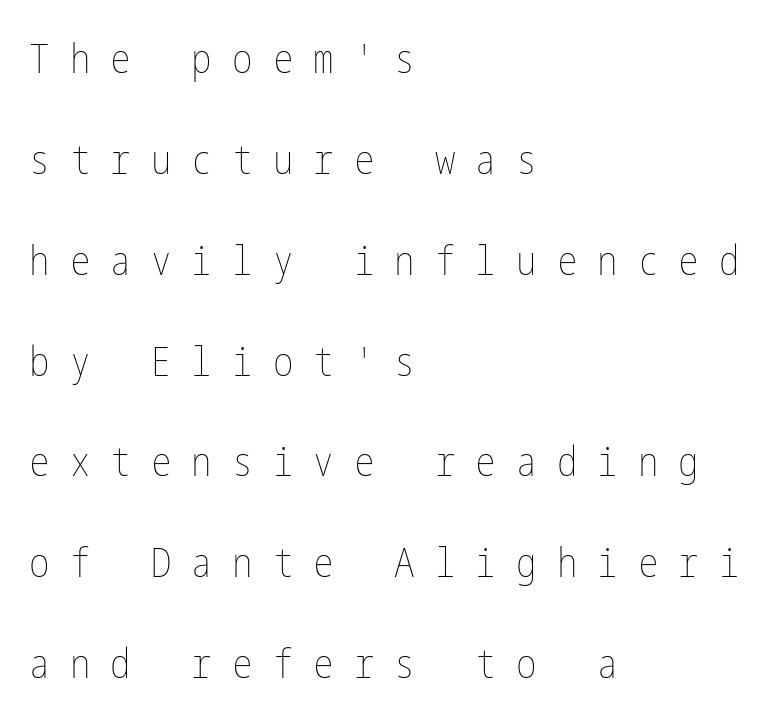
This is the regular roman posture of the typeface. Type without underlining. Unbolded letterforms with no extra heft. The block of text is sparse from top to bottom, with ample space between rows. Does the copy run flush right? No — it runs flush left. This rendering widens character spacing well past its baseline value.
